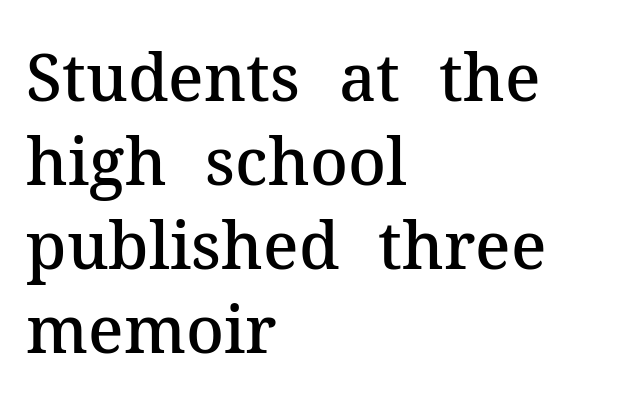
{"serif": "yes", "italic": "no", "bold": "semi", "weight": "semibold", "width": "normal", "stroke_contrast": "medium", "x_height": "medium", "monospaced": "no", "underline": "no", "align": "left", "line_spacing": "normal", "line_spacing_ratio": 1.29, "letter_spacing": "normal", "letter_spacing_em": 0.0, "glyph_px": 65}
